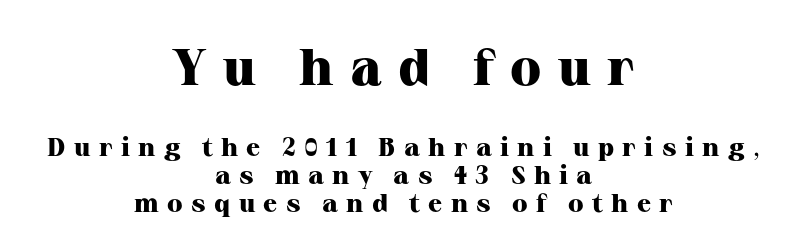
The image shows 52 px heavy serif type, upright; set centered, tight line spacing (1.08x), unusually wide letter spacing (+0.32 em), not underlined; the first (top) block is 2.0x larger; high stroke contrast and a medium x-height.
